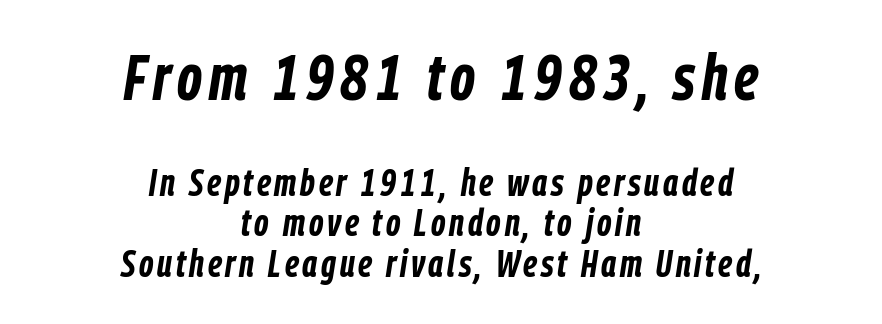
Q: Is the text bold? A: Yes.
Q: Is the text italic (slanted)? A: Yes, it leans right by about 9 degrees.
Q: Is the text underlined? A: No.
Q: How is the paragraph aligned? A: Centered.
Q: Is the spacing between lines tight, normal or loose? A: Tight.
Q: Which block of text is set in a larger size, the first (top) or the second (bottom)? A: The first (top) one.
Q: Width (condensed, normal, or wide)? A: Condensed.
Q: Stroke contrast? A: Low.
Q: x-height? A: Medium.
Q: Monospaced? A: No.
